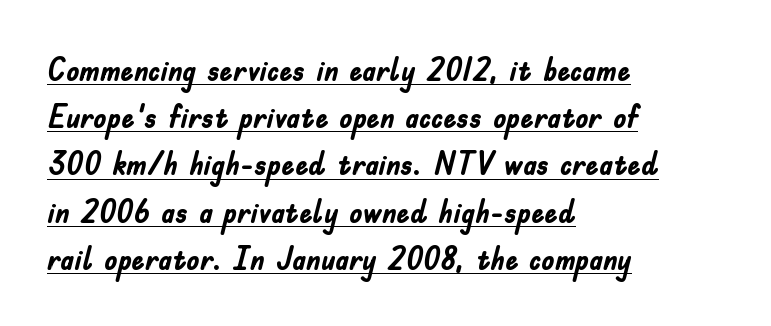
Casual observation: everything's shoved over to the left. Somebody hit Ctrl+U on this one — the words are underlined. Compared with typical paragraphs, the rows here are spaced about the same. These lines are rendered in a variable-pitch font. Look at the stroke-to-counter ratio: heavy, a bold.
